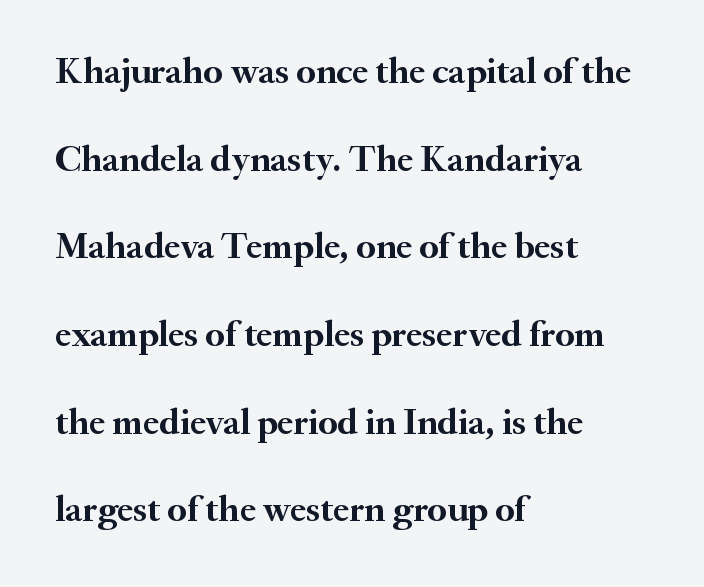
Underline: absent. The gaps between neighbouring characters are ordinary and unremarkable. Horizontal bands of white between lines are thick stripes. You can tell it's not italic because the verticals are truly vertical. Check where the strokes stop: tiny serifs finish them off.
